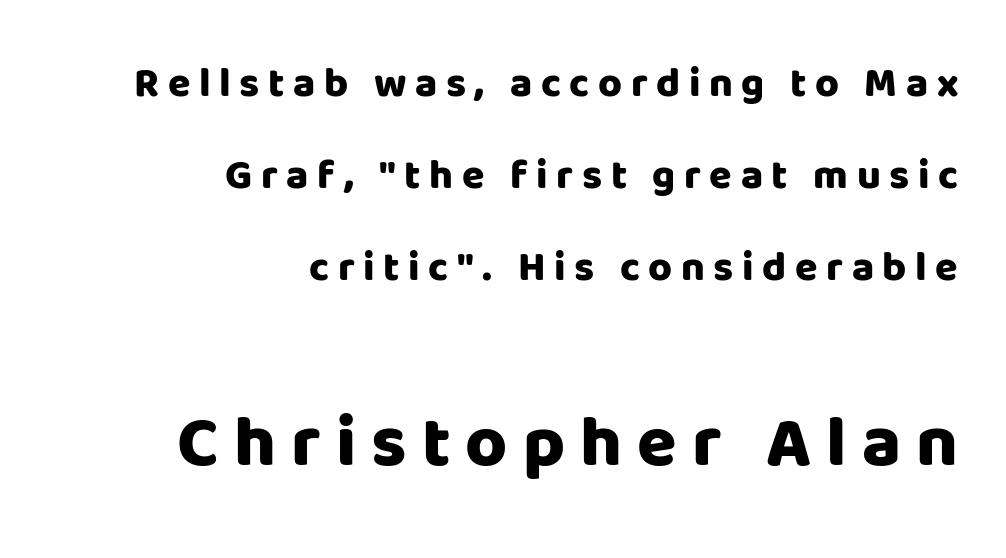
Q: Is the text bold? A: Yes.
Q: Is the text italic (slanted)? A: No, it is upright.
Q: Is the typeface a serif or a sans-serif typeface? A: Sans-serif.
Q: Is the text underlined? A: No.
Q: How is the paragraph aligned? A: Right-aligned.
Q: Is the spacing between letters normal or unusually wide? A: Unusually wide.
Q: Is the spacing between lines tight, normal or loose? A: Loose.
Q: Which block of text is set in a larger size, the first (top) or the second (bottom)? A: The second (bottom) one.
Q: Width (condensed, normal, or wide)? A: Normal.
Q: Stroke contrast? A: Low.
Q: x-height? A: Large.
Q: Monospaced? A: No.
